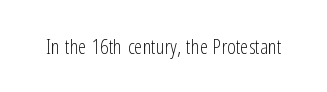
The image shows 21 px text type, upright; set normal letter spacing, not underlined.
